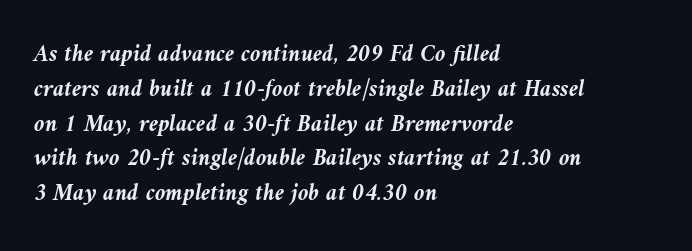
Each row of text sits above clean, open space. These lines stack with their left ends in a neat column. The whole block is typeset with a tilt. Standard letterfit; no display-style spreading of the glyphs. Compared with typical paragraphs, the rows here are spaced about the same. Thick stems and heavy bowls — unmistakably bold.
